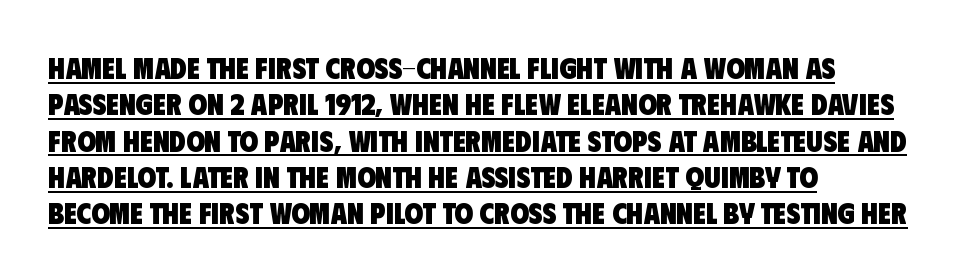
This rendering leaves character spacing at its baseline value. These lines are rendered in a variable-pitch font. These lines are set flush left with a ragged right edge. Underlined type.
